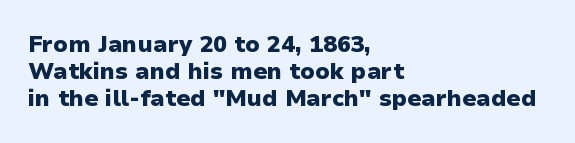
Q: Is the text bold? A: Yes.
Q: Is the text italic (slanted)? A: No, it is upright.
Q: Is the text underlined? A: No.
Q: How is the paragraph aligned? A: Left-aligned.
Q: Is the spacing between letters normal or unusually wide? A: Normal.
